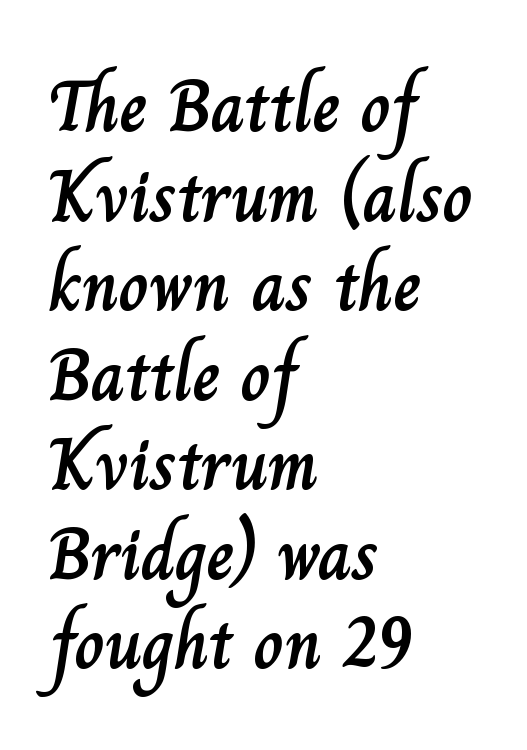
The image shows 74 px text type; set left-aligned, line spacing 1.21x, normal letter spacing, not underlined; low stroke contrast and a small x-height.
